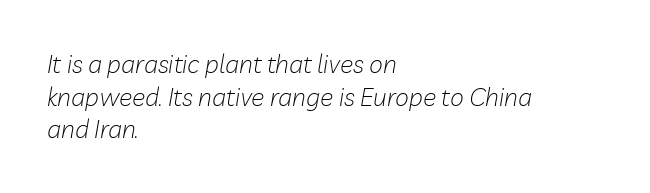
The image shows 25 px text type, italic (leaning right); set left-aligned, normal line spacing (1.31x), normal letter spacing, not underlined.
